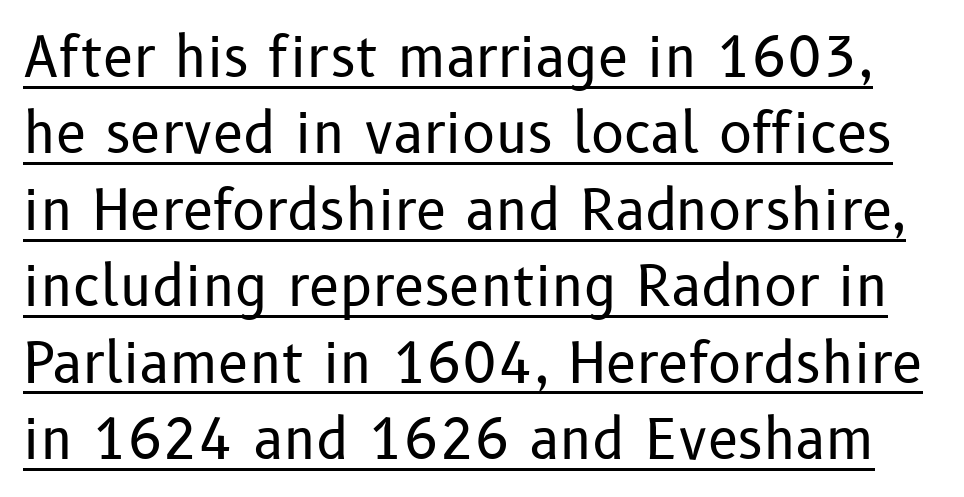
Q: Is the text bold? A: No.
Q: Is the text italic (slanted)? A: No, it is upright.
Q: Is the typeface a serif or a sans-serif typeface? A: Sans-serif.
Q: Is the text underlined? A: Yes.
Q: Is the spacing between letters normal or unusually wide? A: Normal.
Q: Is the spacing between lines tight, normal or loose? A: Normal.
Q: Width (condensed, normal, or wide)? A: Normal.
Q: Stroke contrast? A: Low.
Q: x-height? A: Medium.
Q: Monospaced? A: No.
